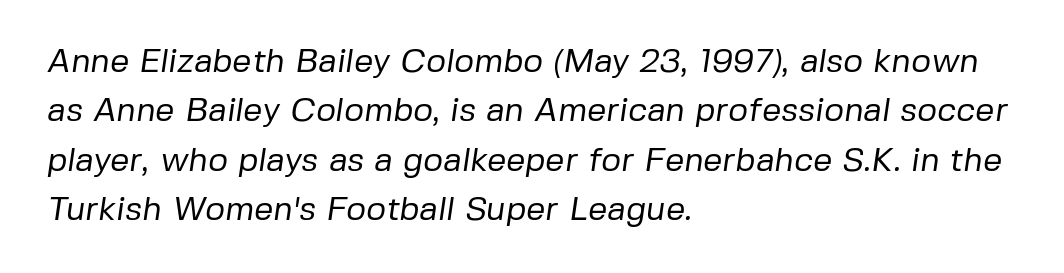
The image shows 34 px regular-weight sans-serif type; set left-aligned, normal line spacing (1.45x), normal letter spacing, not underlined; low stroke contrast and a medium x-height.
